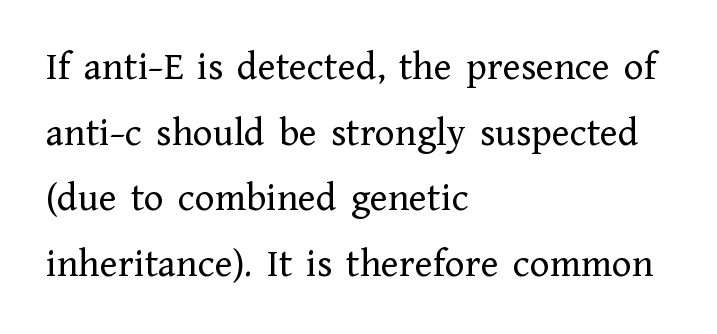
The image shows 41 px regular-weight serif type, upright; set left-aligned, normal line spacing (1.6x), normal letter spacing, not underlined; low stroke contrast and a medium x-height.
